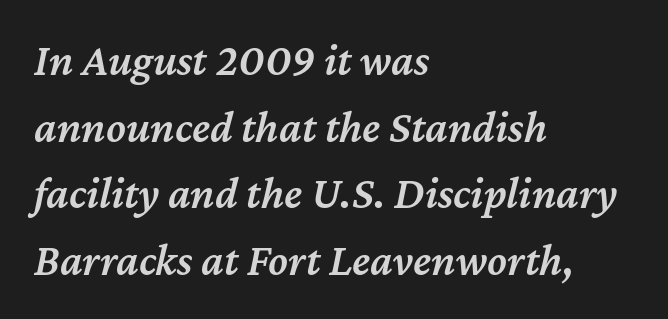
Q: Is the text bold? A: Semi-bold.
Q: Is the text italic (slanted)? A: Yes, it leans right by about 12 degrees.
Q: Is the text underlined? A: No.
Q: How is the paragraph aligned? A: Left-aligned.
Q: Is the spacing between letters normal or unusually wide? A: Normal.
Q: Is the spacing between lines tight, normal or loose? A: Normal.
Q: Width (condensed, normal, or wide)? A: Normal.
Q: Stroke contrast? A: Medium.
Q: x-height? A: Medium.
Q: Monospaced? A: No.
